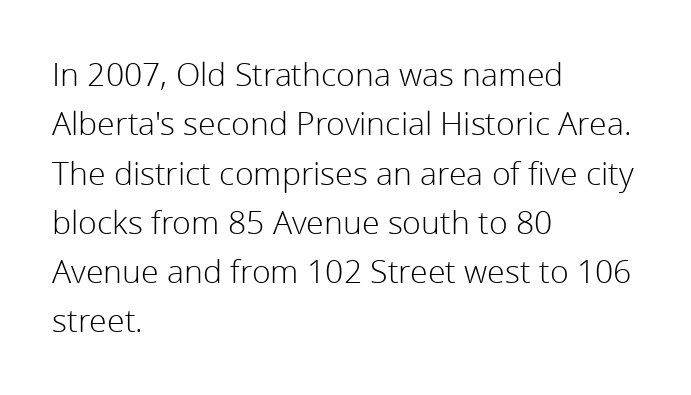
The image shows 32 px light sans-serif type, upright; set left-aligned, normal line spacing (1.54x), normal letter spacing, not underlined; low stroke contrast and a medium x-height.
